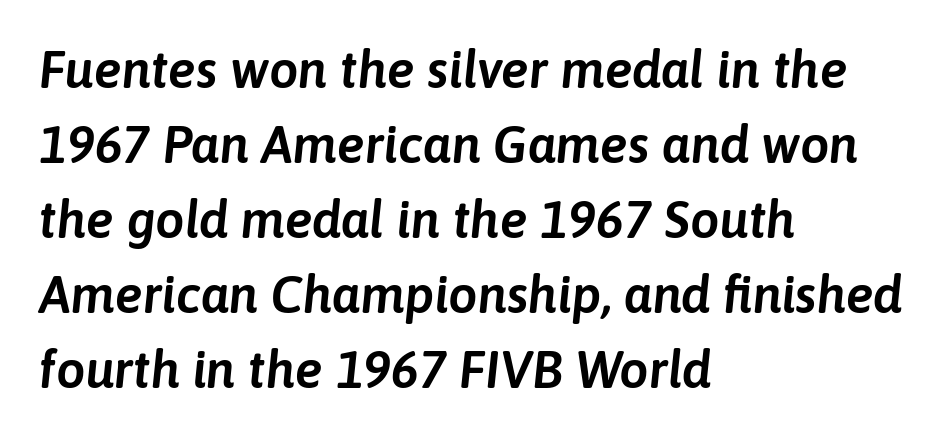
The image shows 52 px text type, italic (leaning right); set left-aligned, normal line spacing (1.44x), normal letter spacing, not underlined; low stroke contrast and a medium x-height.
